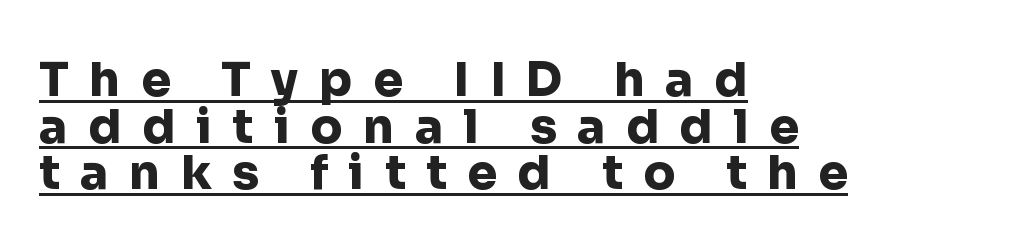
The image shows 47 px heavy sans-serif type, upright; set left-aligned, tight line spacing (0.99x), unusually wide letter spacing (+0.44 em), underlined; low stroke contrast and a medium x-height.
